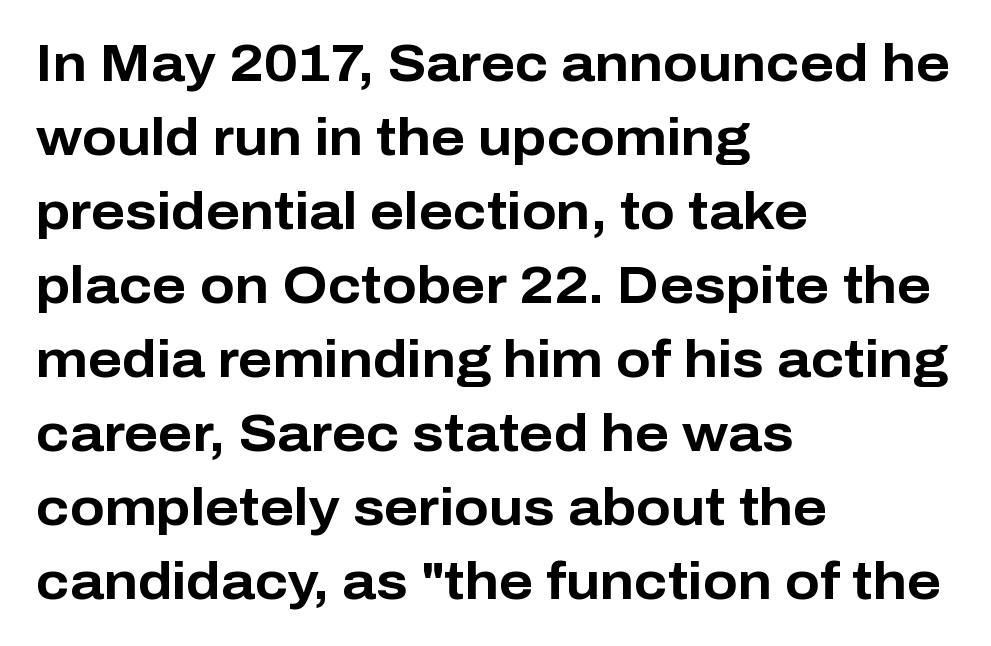
{"serif": "no", "italic": "no", "bold": "yes", "weight": "bold", "width": "normal", "stroke_contrast": "low", "x_height": "medium", "monospaced": "no", "underline": "no", "align": "left", "line_spacing": "normal", "line_spacing_ratio": 1.45, "letter_spacing": "normal", "letter_spacing_em": 0.0, "glyph_px": 51}
